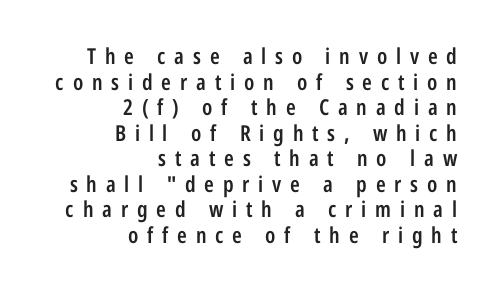
In terms of posture, this sample is upright. In terms of letterspacing, this is a distinctly airy, spread setting. Beneath every word, the page is bare. The compositor pushed each line to the right boundary.
